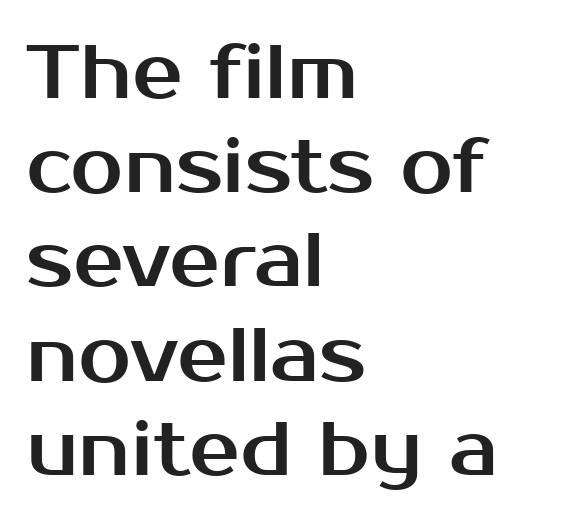
Rendered with straight, roman letterforms. Each letter keeps its own natural width here, so spacing adapts to shape. Horizontal alignment here is leftward, the default for most running prose. Unmarked baselines from the first word to the last. The type family on display is of the sans-serif kind.
